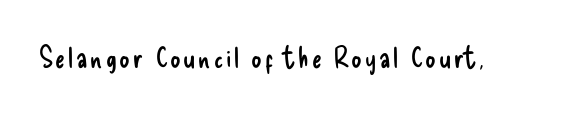
{"serif": "no", "italic": "no", "bold": "no", "weight": "regular", "width": "condensed", "stroke_contrast": "low", "x_height": "small", "monospaced": "no", "underline": "no", "glyph_px": 29}
